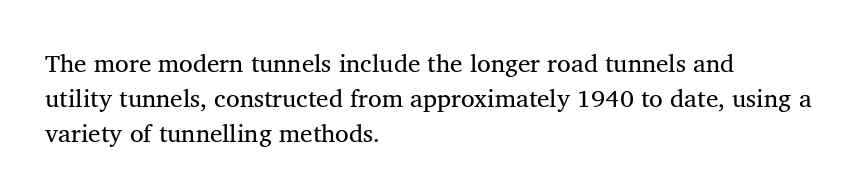
The image shows 25 px text type; set left-aligned, normal line spacing (1.41x), normal letter spacing, not underlined.
